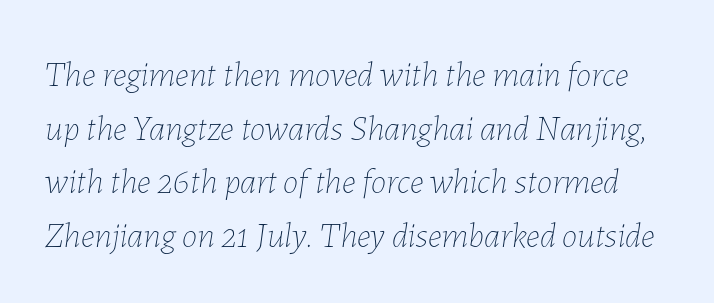
{"italic": "yes", "lean": "right", "slant_degrees": 7, "bold": "no", "weight": "thin", "width": "normal", "stroke_contrast": "low", "x_height": "medium", "monospaced": "no", "underline": "no", "line_spacing": "normal", "line_spacing_ratio": 1.53, "letter_spacing": "normal", "letter_spacing_em": 0.0, "glyph_px": 35}
